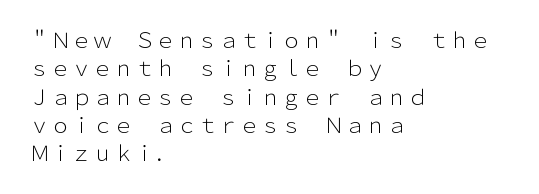
Evenly set lines give the paragraph a standard silhouette. Students, note that the glyphs here touch the page at normal intervals. In terms of posture, this sample is upright. Typeset ragged right — the left edge is the straight one.
